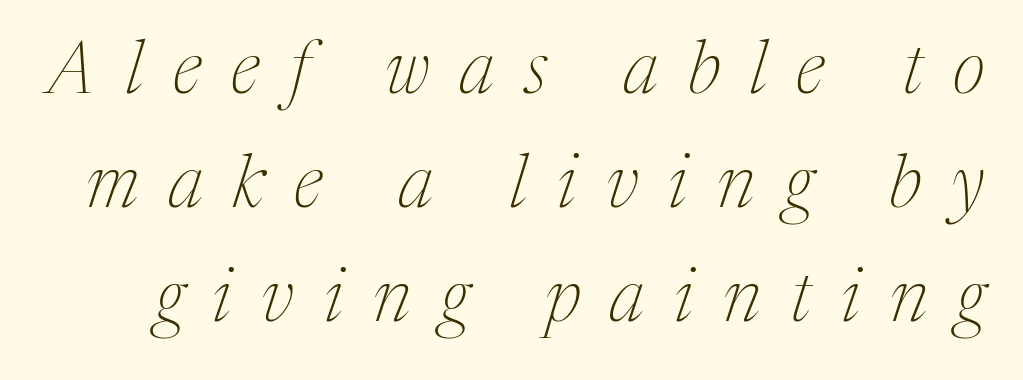
The image shows 73 px thin serif type, italic (leaning right); set normal line spacing (1.56x), unusually wide letter spacing (+0.41 em), not underlined; medium stroke contrast and a medium x-height.
